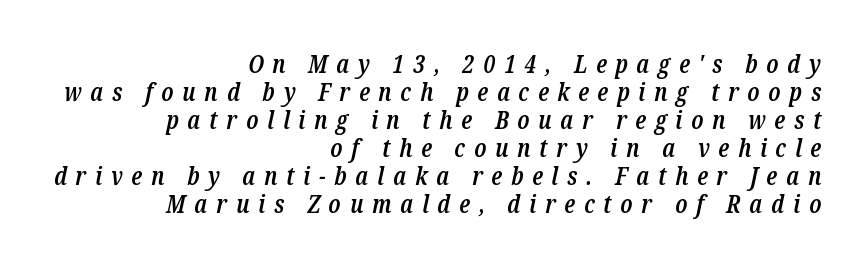
Short note: letters widely spaced. Successive baselines arrive quickly, one right under another. Letters rest on an invisible, unmarked baseline. Yep, that's italic — everything's leaning. The setting favours the right margin, as signatures and pull-quotes sometimes do.
